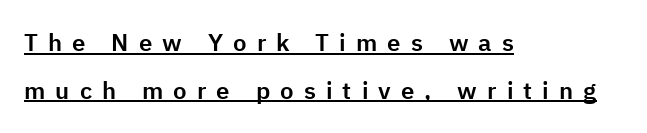
Q: Is the text italic (slanted)? A: No, it is upright.
Q: Is the text underlined? A: Yes.
Q: How is the paragraph aligned? A: Left-aligned.
Q: Is the spacing between letters normal or unusually wide? A: Unusually wide.
Q: Is the spacing between lines tight, normal or loose? A: Loose.
